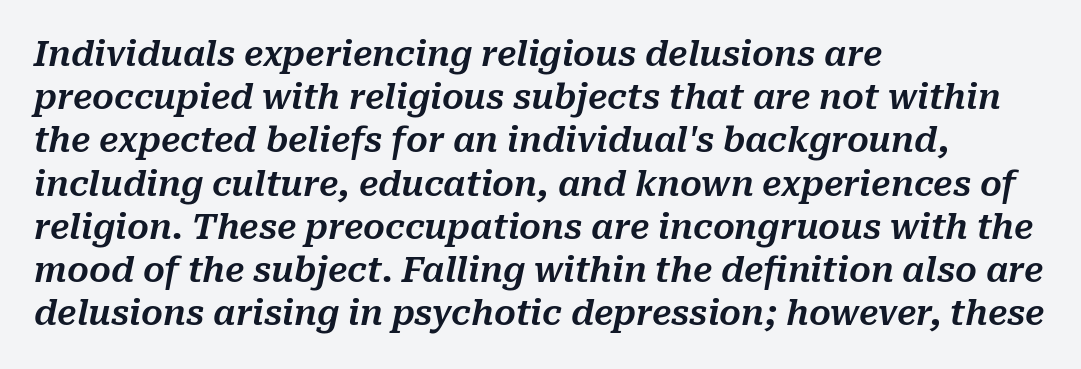
Q: Is the text italic (slanted)? A: Yes, it leans right by about 10 degrees.
Q: Is the text underlined? A: No.
Q: How is the paragraph aligned? A: Left-aligned.
Q: Is the spacing between letters normal or unusually wide? A: Normal.
Q: Is the spacing between lines tight, normal or loose? A: Normal.
Q: Width (condensed, normal, or wide)? A: Normal.
Q: Stroke contrast? A: Medium.
Q: x-height? A: Medium.
Q: Monospaced? A: No.
